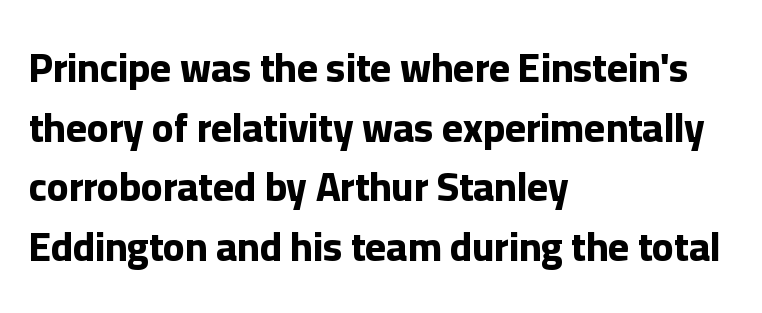
This sample uses a sans-serif face. Proportional: the letters do not fall into vertical columns. How would I describe the line gaps? Plain and ordinary. Rendered with straight, roman letterforms. Casual observation: everything's shoved over to the left.
